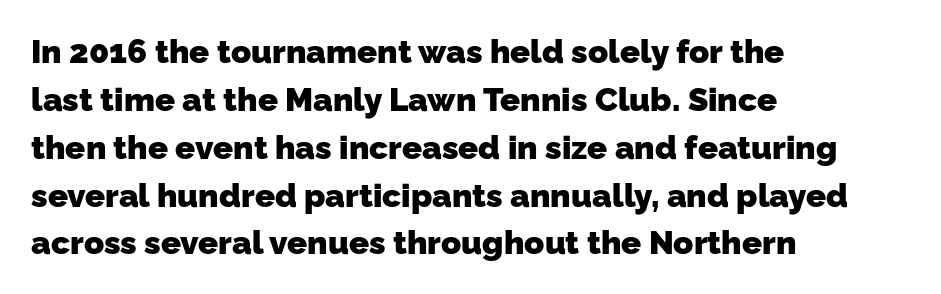
Q: Is the text bold? A: Yes.
Q: Is the typeface a serif or a sans-serif typeface? A: Sans-serif.
Q: Is the text underlined? A: No.
Q: How is the paragraph aligned? A: Left-aligned.
Q: Is the spacing between letters normal or unusually wide? A: Normal.
Q: Is the spacing between lines tight, normal or loose? A: Normal.
Q: Width (condensed, normal, or wide)? A: Normal.
Q: Stroke contrast? A: Low.
Q: x-height? A: Medium.
Q: Monospaced? A: No.
